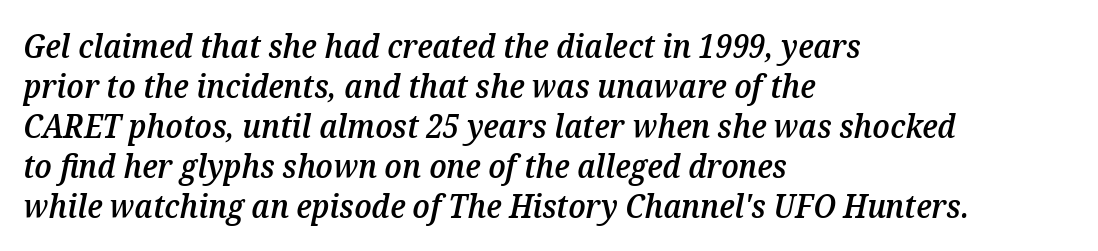
Whoever set this chose a conventional vertical rhythm. Look at the tracking — it's just the regular setting, nothing added. This sample uses an oblique cut, with every glyph tilted off the vertical. Do the characters align in a grid? No, the font is proportional. Quick note: underline off.
